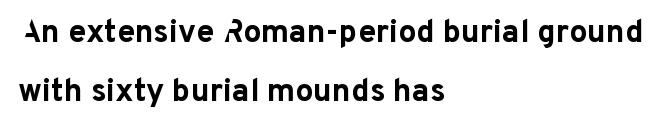
The image shows 32 px bold sans-serif type, upright; set left-aligned, line spacing 1.84x, normal letter spacing, not underlined; low stroke contrast and a medium x-height.
